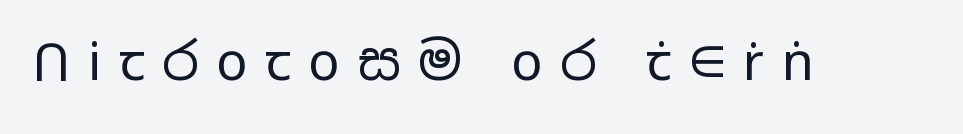
{"serif": "no", "italic": "no", "bold": "no", "weight": "regular", "width": "wide", "stroke_contrast": "low", "x_height": "medium", "monospaced": "no", "underline": "no", "letter_spacing": "wide", "letter_spacing_em": 0.34, "glyph_px": 52}
